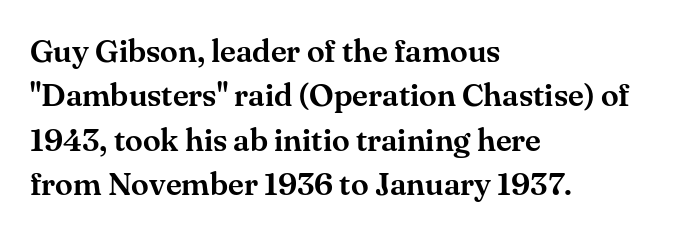
The image shows 32 px serif type, upright; set left-aligned, normal line spacing (1.39x), normal letter spacing, not underlined; medium stroke contrast and a small x-height.
